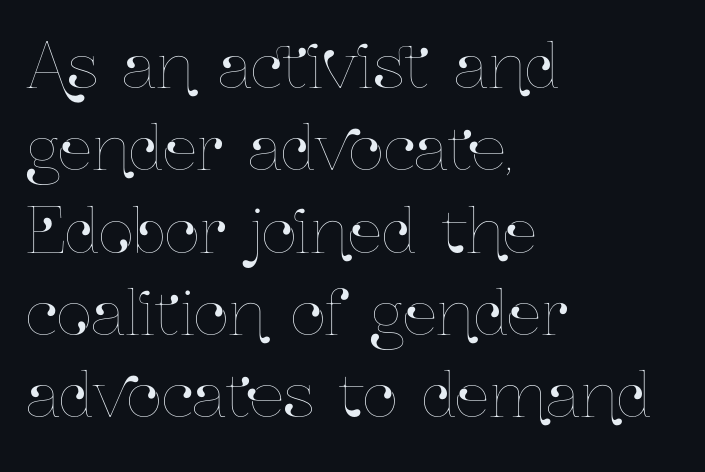
The image shows 61 px condensed type, upright; set left-aligned, normal line spacing (1.35x), normal letter spacing, not underlined; low stroke contrast and a medium x-height.
